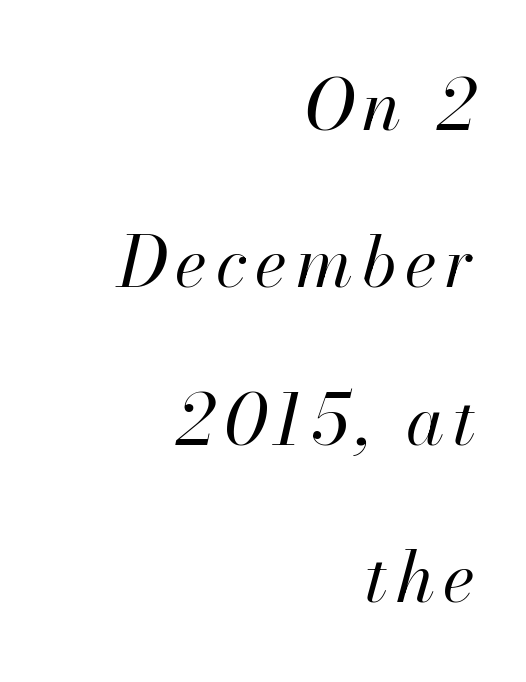
Line endings align vertically; line beginnings do not. The block of text is sparse from top to bottom, with ample space between rows. Weight: regular or lighter. Unmarked baselines from the first word to the last.
